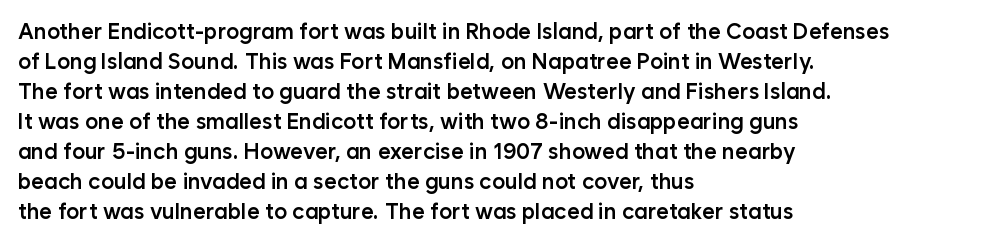
Q: Is the text bold? A: Semi-bold.
Q: Is the text italic (slanted)? A: No, it is upright.
Q: Is the text underlined? A: No.
Q: How is the paragraph aligned? A: Left-aligned.
Q: Is the spacing between letters normal or unusually wide? A: Normal.
Q: Is the spacing between lines tight, normal or loose? A: Normal.
